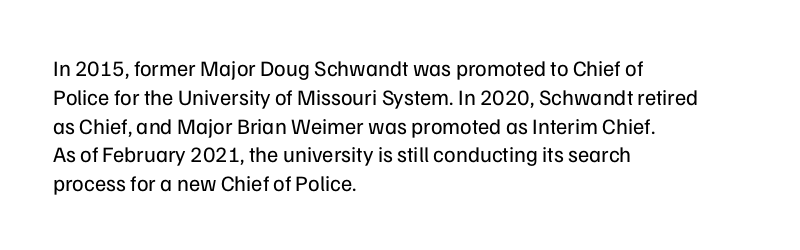
No extra ink here — the face is not bold. The ragged edge is on the right, which tells us the setting is flush left. Decoration check: the copy has no underline. Between one letter and the next there's only the usual sliver of space. No italicization has been applied; the sample stays upright. Successive baselines arrive at the customary interval.
